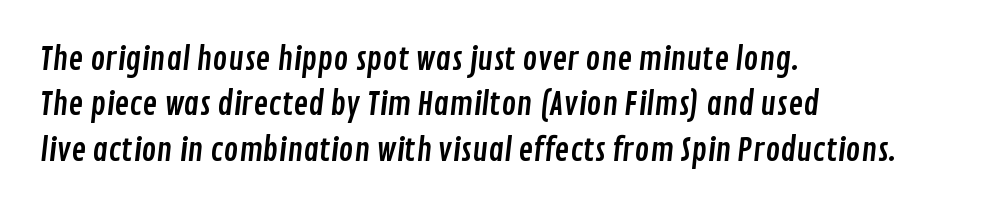
{"serif": "no", "width": "condensed", "stroke_contrast": "low", "x_height": "medium", "monospaced": "no", "underline": "no", "align": "left", "line_spacing": "normal", "line_spacing_ratio": 1.46, "letter_spacing": "normal", "letter_spacing_em": 0.0, "glyph_px": 31}
